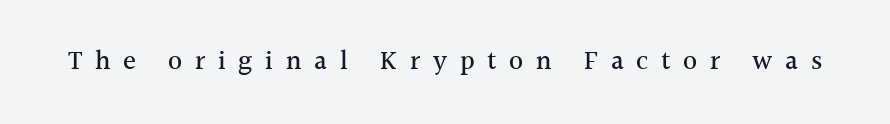
The image shows 27 px text type, upright; set unusually wide letter spacing (+0.47 em), not underlined.
